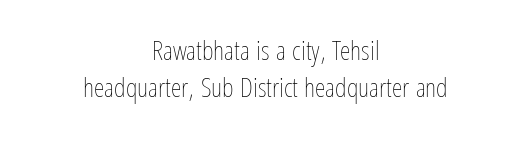
{"italic": "no", "bold": "no", "underline": "no", "align": "center", "line_spacing": "normal", "line_spacing_ratio": 1.36, "letter_spacing": "normal", "letter_spacing_em": 0.0, "glyph_px": 27}
